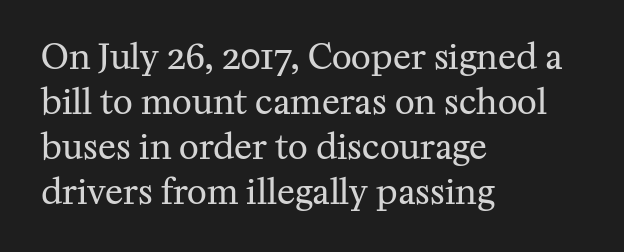
{"serif": "yes", "italic": "no", "bold": "no", "weight": "regular", "width": "normal", "stroke_contrast": "medium", "x_height": "medium", "monospaced": "no", "underline": "no", "align": "left", "line_spacing": "normal", "line_spacing_ratio": 1.32, "letter_spacing": "normal", "letter_spacing_em": 0.0, "glyph_px": 34}
